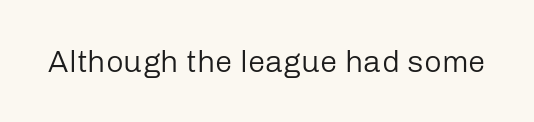
The image shows 31 px regular-weight sans-serif type, upright; set normal letter spacing, not underlined; low stroke contrast and a medium x-height.
